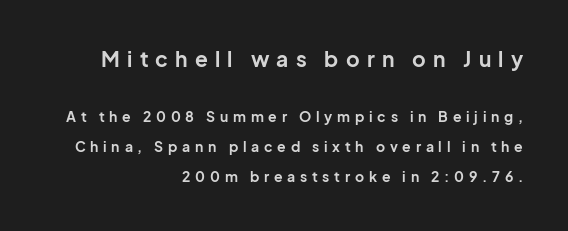
Inter-character spacing is expanded well beyond the font's built-in metrics. Lines of text with bare space underneath. Is the type bold? Yes — the strokes are clearly thick and heavy. Top chunk: large. Bottom chunk: small.
